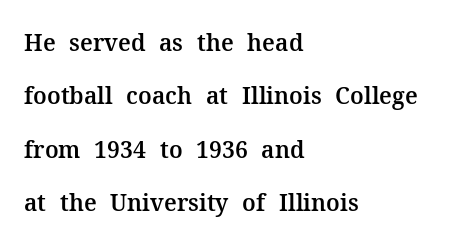
Q: Is the text italic (slanted)? A: No, it is upright.
Q: Is the text underlined? A: No.
Q: How is the paragraph aligned? A: Left-aligned.
Q: Is the spacing between letters normal or unusually wide? A: Normal.
Q: Is the spacing between lines tight, normal or loose? A: Loose.
